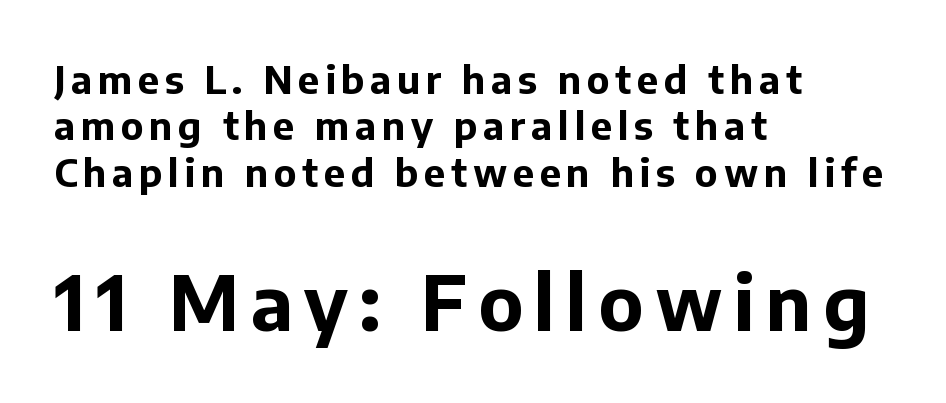
Q: Is the text bold? A: Yes.
Q: Is the text italic (slanted)? A: No, it is upright.
Q: Is the typeface a serif or a sans-serif typeface? A: Sans-serif.
Q: Is the text underlined? A: No.
Q: How is the paragraph aligned? A: Left-aligned.
Q: Which block of text is set in a larger size, the first (top) or the second (bottom)? A: The second (bottom) one.
Q: Width (condensed, normal, or wide)? A: Normal.
Q: Stroke contrast? A: Low.
Q: x-height? A: Medium.
Q: Monospaced? A: No.
